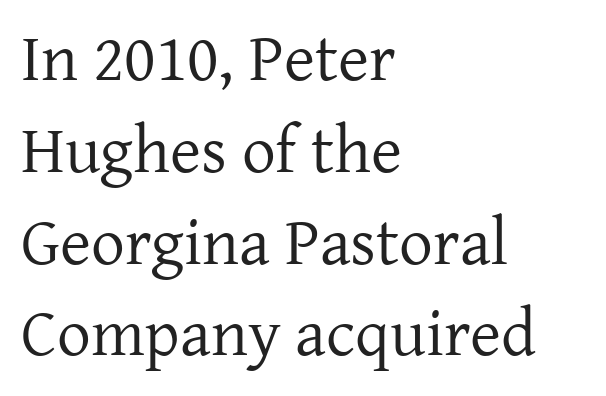
Regarding leading, the lines here are spaced in the standard way. The font sits on the lighter half of the weight spectrum, regular included. The letters advance in unequal steps, a hallmark of proportional type. How are the letters spaced? Ordinarily, with no added tracking.
